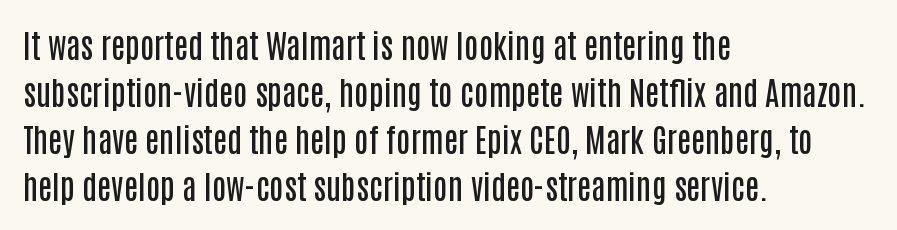
Q: Is the text bold? A: Semi-bold.
Q: Is the text italic (slanted)? A: No, it is upright.
Q: Is the typeface a serif or a sans-serif typeface? A: Sans-serif.
Q: Is the text underlined? A: No.
Q: How is the paragraph aligned? A: Left-aligned.
Q: Is the spacing between letters normal or unusually wide? A: Normal.
Q: Is the spacing between lines tight, normal or loose? A: Normal.
Q: Width (condensed, normal, or wide)? A: Condensed.
Q: Stroke contrast? A: Low.
Q: x-height? A: Large.
Q: Monospaced? A: No.
